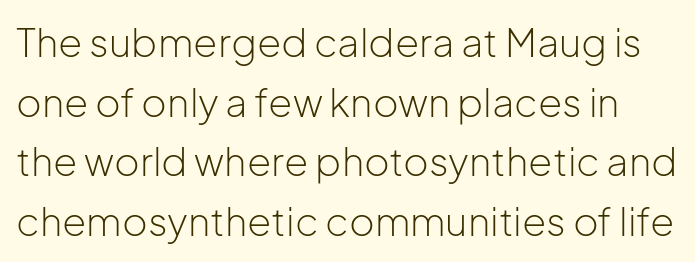
Vertical strokes here are truly vertical. This is not heavy type; no bold has been used. The gap between lines stays unmarked. A typesetter would label this face a sans.
